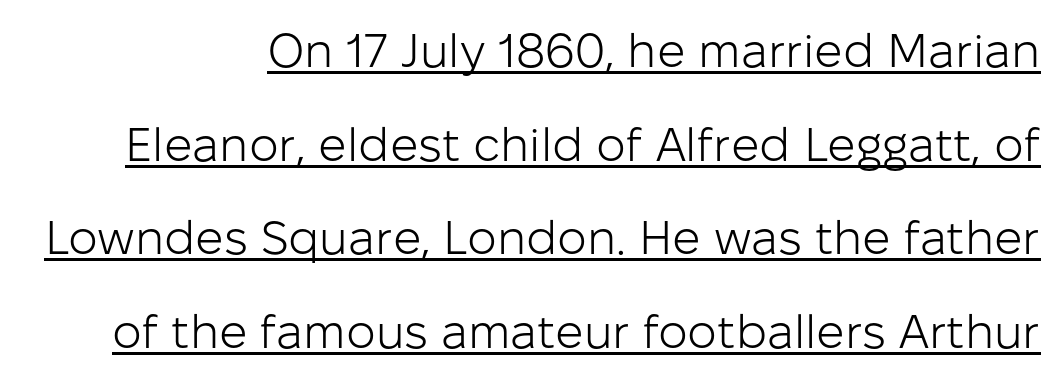
The image shows 47 px light sans-serif type, upright; set loose line spacing (1.99x), normal letter spacing, underlined; low stroke contrast and a medium x-height.
